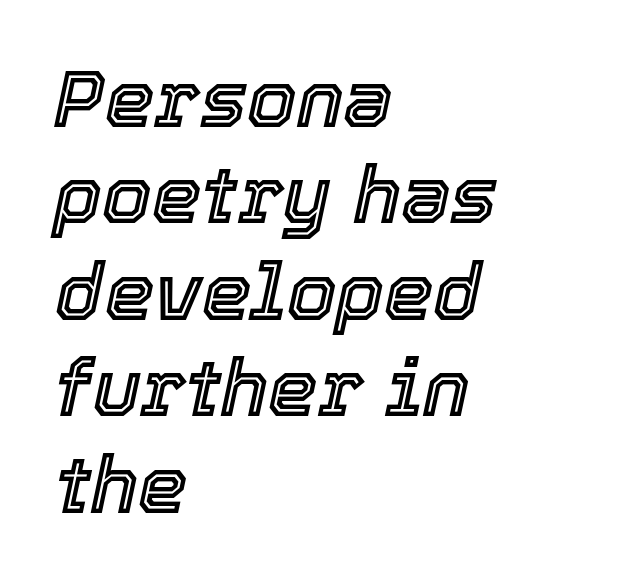
Descenders are the only things crossing below the line. Think of a printed novel: that variable character pitch is what you see here. No extra tracking has been applied to these lines. The typography opts for an oblique posture over an upright one. Leftover space on each line is placed entirely after the last word.
